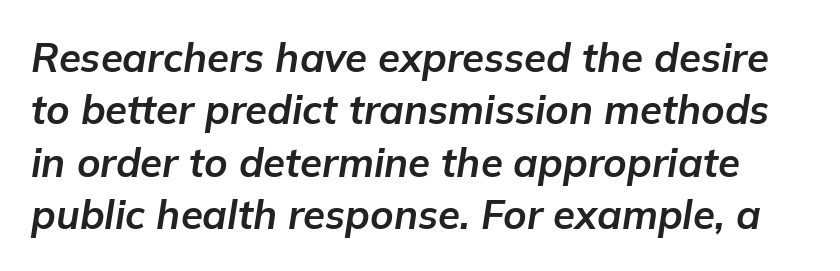
{"italic": "yes", "lean": "right", "slant_degrees": 9, "bold": "yes", "weight": "bold", "width": "normal", "stroke_contrast": "low", "x_height": "medium", "monospaced": "no", "underline": "no", "line_spacing": "normal", "line_spacing_ratio": 1.31, "letter_spacing": "normal", "letter_spacing_em": 0.0, "glyph_px": 40}
